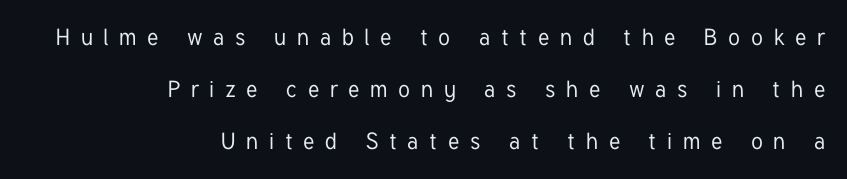
Q: Is the text italic (slanted)? A: No, it is upright.
Q: Is the text underlined? A: No.
Q: How is the paragraph aligned? A: Right-aligned.
Q: Is the spacing between letters normal or unusually wide? A: Unusually wide.
Q: Is the spacing between lines tight, normal or loose? A: Loose.
